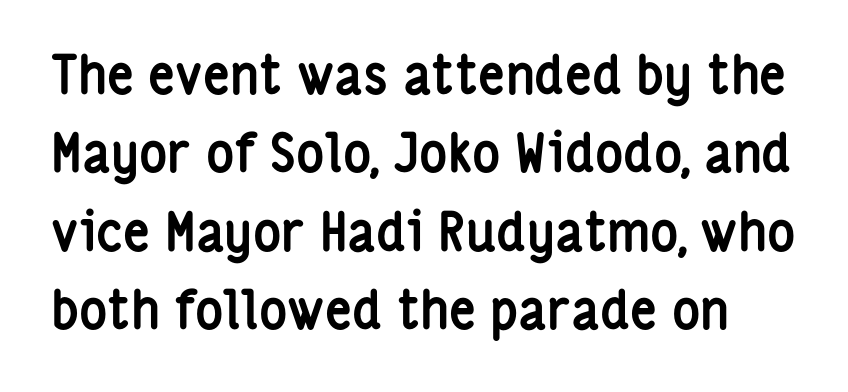
Q: Is the text bold? A: Yes.
Q: Is the text italic (slanted)? A: No, it is upright.
Q: Is the typeface a serif or a sans-serif typeface? A: Sans-serif.
Q: Is the text underlined? A: No.
Q: Is the spacing between letters normal or unusually wide? A: Normal.
Q: Is the spacing between lines tight, normal or loose? A: Normal.
Q: Width (condensed, normal, or wide)? A: Condensed.
Q: Stroke contrast? A: Low.
Q: x-height? A: Medium.
Q: Monospaced? A: No.
